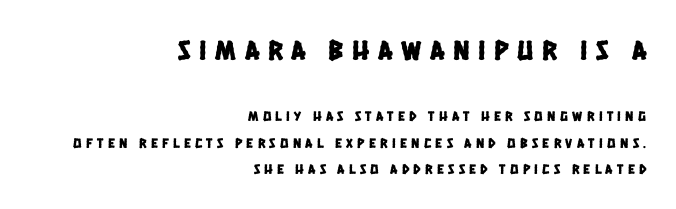
Q: Is the typeface a serif or a sans-serif typeface? A: Sans-serif.
Q: Is the text underlined? A: No.
Q: How is the paragraph aligned? A: Right-aligned.
Q: Is the spacing between letters normal or unusually wide? A: Unusually wide.
Q: Is the spacing between lines tight, normal or loose? A: Loose.
Q: Which block of text is set in a larger size, the first (top) or the second (bottom)? A: The first (top) one.
Q: Width (condensed, normal, or wide)? A: Condensed.
Q: Stroke contrast? A: Low.
Q: x-height? A: Large.
Q: Monospaced? A: No.
